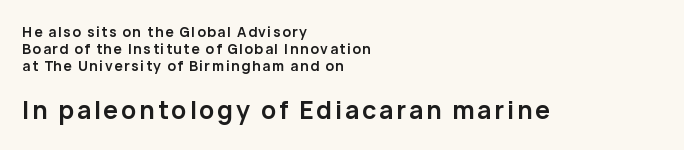
{"italic": "no", "bold": "yes", "underline": "no", "align": "left", "line_spacing_ratio": 1.2, "larger_block": "second", "size_ratio": 1.79, "glyph_px": 25}
